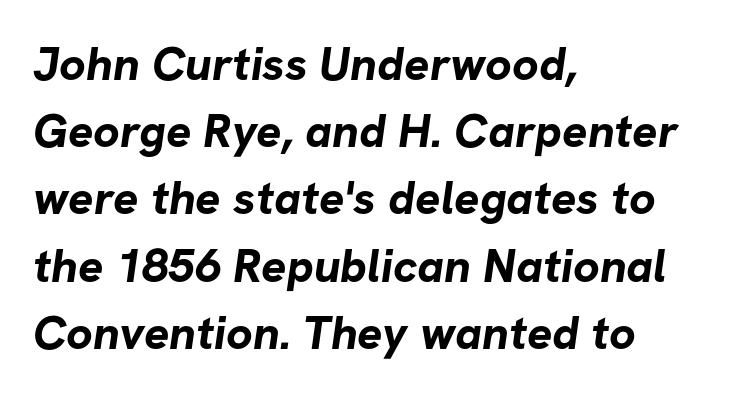
The image shows 47 px bold sans-serif type; set left-aligned, normal line spacing (1.43x), normal letter spacing, not underlined; low stroke contrast and a medium x-height.
